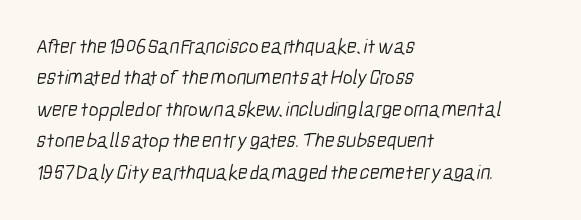
{"bold": "no", "underline": "no", "align": "left", "line_spacing": "normal", "line_spacing_ratio": 1.5, "letter_spacing": "normal", "letter_spacing_em": 0.0, "glyph_px": 21}
